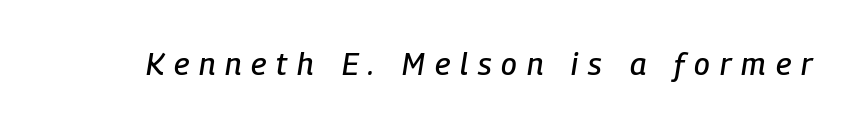
The glyphs are unaccompanied by any horizontal stroke below them. Slant detected: the letters are inclined. The letters advance in unequal steps, a hallmark of proportional type. Honestly, the letter spacing is so wide it's the main thing you notice.
